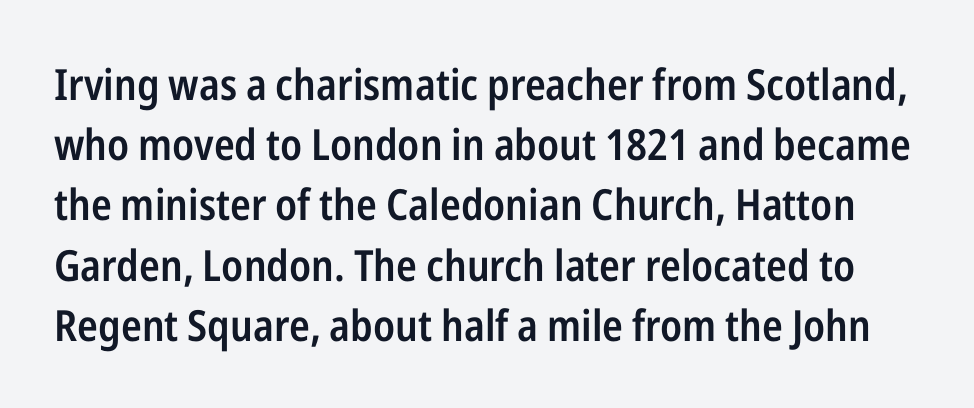
The image shows 43 px semibold, condensed sans-serif type, upright; set normal line spacing (1.4x), normal letter spacing, not underlined; low stroke contrast and a medium x-height.
